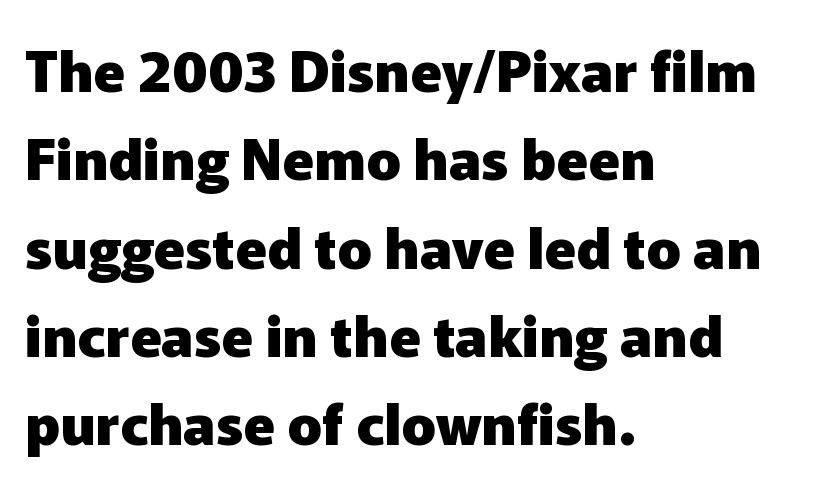
{"serif": "no", "italic": "no", "bold": "yes", "weight": "heavy", "width": "normal", "stroke_contrast": "low", "x_height": "medium", "monospaced": "no", "underline": "no", "align": "left", "line_spacing": "normal", "line_spacing_ratio": 1.55, "letter_spacing": "normal", "letter_spacing_em": 0.0, "glyph_px": 57}
